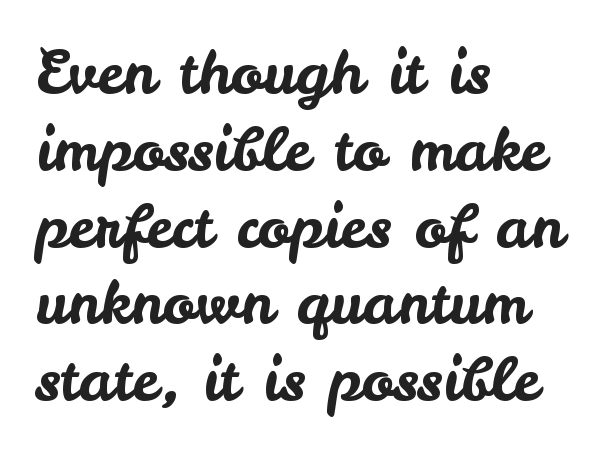
No extra tracking has been applied to these lines. Character widths vary here, with narrow letters taking less room than wide ones. Descender tails drop into unmarked territory. Where is the straight margin? On the left. The glyphs in this specimen are sans serif.
